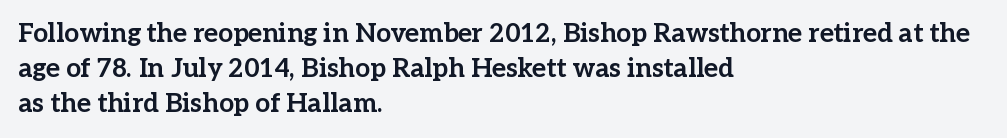
Q: Is the text bold? A: Yes.
Q: Is the text italic (slanted)? A: No, it is upright.
Q: Is the text underlined? A: No.
Q: How is the paragraph aligned? A: Left-aligned.
Q: Is the spacing between letters normal or unusually wide? A: Normal.
Q: Is the spacing between lines tight, normal or loose? A: Normal.
